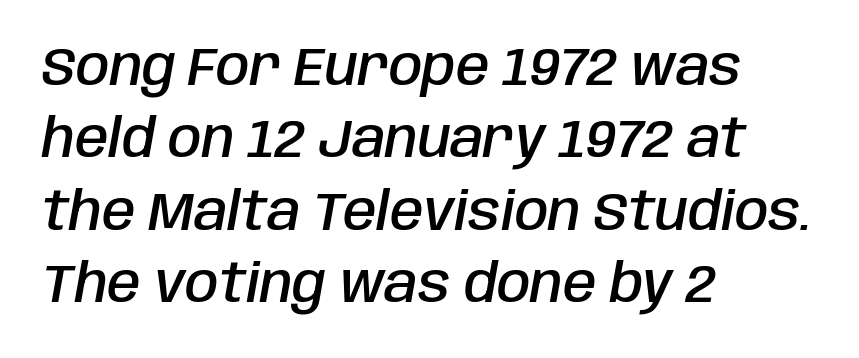
{"italic": "yes", "lean": "right", "slant_degrees": 10, "bold": "semi", "weight": "semibold", "width": "condensed", "stroke_contrast": "low", "x_height": "large", "monospaced": "no", "underline": "no", "align": "left", "line_spacing": "normal", "line_spacing_ratio": 1.34, "letter_spacing": "normal", "letter_spacing_em": 0.0, "glyph_px": 54}
